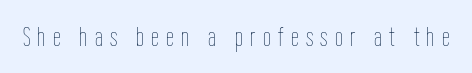
Compared with typical body copy, the letter spacing here is much looser. These lines are rendered in a variable-pitch font. Stem width sits at or under what a default text font uses. Unmarked baselines from the first word to the last.
